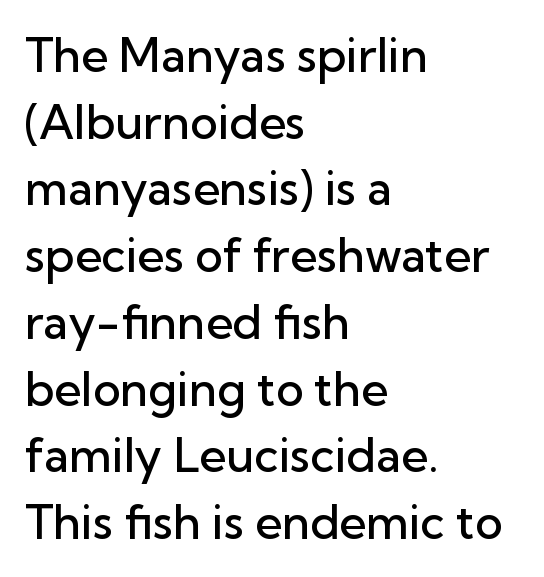
The image shows 47 px semibold sans-serif type, upright; set left-aligned, normal line spacing (1.42x), normal letter spacing, not underlined; low stroke contrast and a medium x-height.
